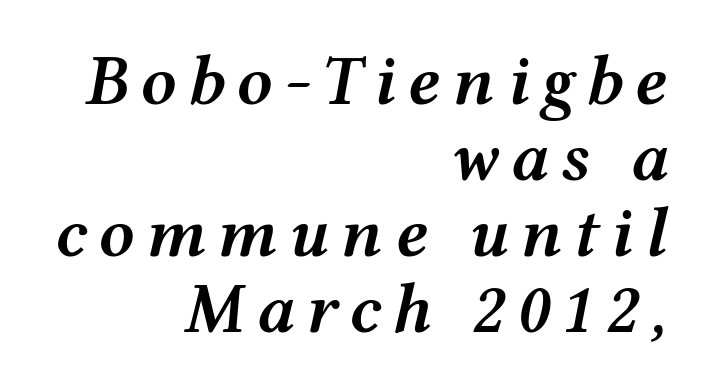
As a designer I'd log this as weight 600, semibold. The passage shown stacks its lines with hardly any gap. The text block is weighted toward the right margin, trailing off unevenly leftward. Unmarked baselines from the first word to the last. Think of a printed novel: that variable character pitch is what you see here. Rendered with sloped, italic letterforms.
